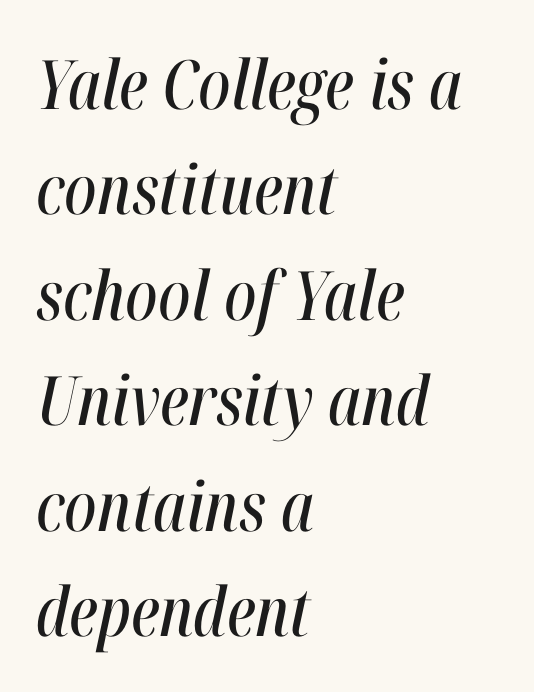
{"italic": "yes", "lean": "right", "slant_degrees": 12, "width": "condensed", "stroke_contrast": "high", "x_height": "medium", "monospaced": "no", "underline": "no", "align": "left", "line_spacing": "normal", "line_spacing_ratio": 1.55, "letter_spacing": "normal", "letter_spacing_em": 0.0, "glyph_px": 68}
